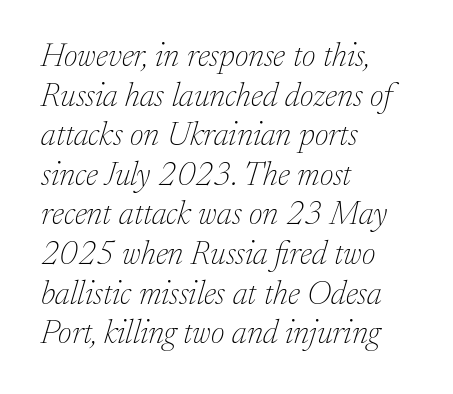
Q: Is the text bold? A: No.
Q: Is the text italic (slanted)? A: Yes, it leans right by about 17 degrees.
Q: Is the typeface a serif or a sans-serif typeface? A: Serif.
Q: Is the text underlined? A: No.
Q: How is the paragraph aligned? A: Left-aligned.
Q: Is the spacing between letters normal or unusually wide? A: Normal.
Q: Width (condensed, normal, or wide)? A: Normal.
Q: Stroke contrast? A: Low.
Q: x-height? A: Medium.
Q: Monospaced? A: No.
